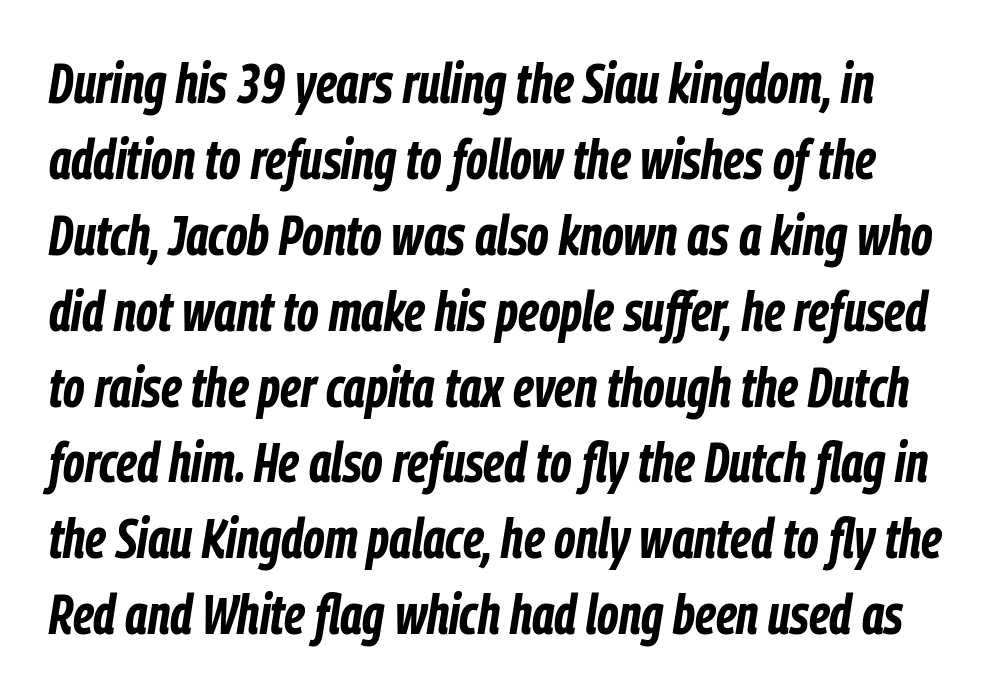
Q: Is the text bold? A: Yes.
Q: Is the text italic (slanted)? A: Yes, it leans right by about 9 degrees.
Q: Is the text underlined? A: No.
Q: Is the spacing between letters normal or unusually wide? A: Normal.
Q: Is the spacing between lines tight, normal or loose? A: Normal.
Q: Width (condensed, normal, or wide)? A: Condensed.
Q: Stroke contrast? A: Low.
Q: x-height? A: Medium.
Q: Monospaced? A: No.
